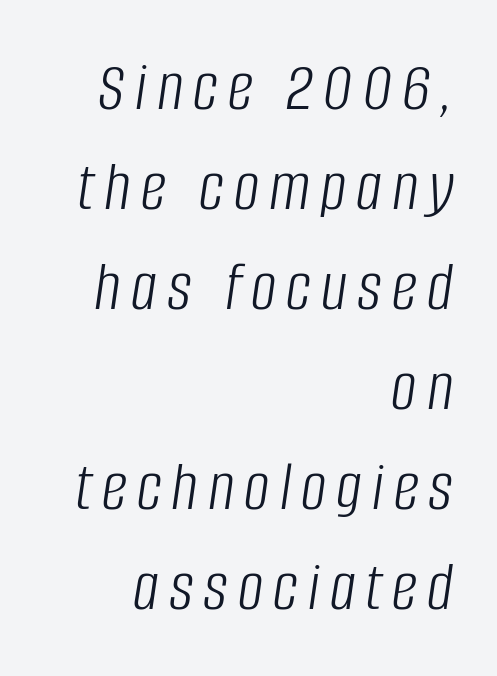
The image shows 72 px light, condensed type, italic (leaning right); set right-aligned, normal line spacing (1.39x), not underlined; low stroke contrast and a large x-height.
